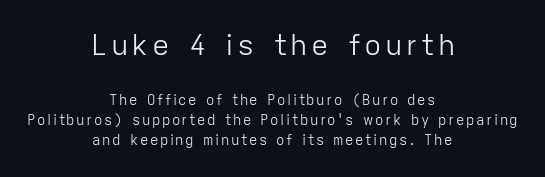
The image shows 29 px light sans-serif type, upright; set centered, normal line spacing (1.42x), not underlined; the first (top) block is 2.07x larger; low stroke contrast and a medium x-height.
